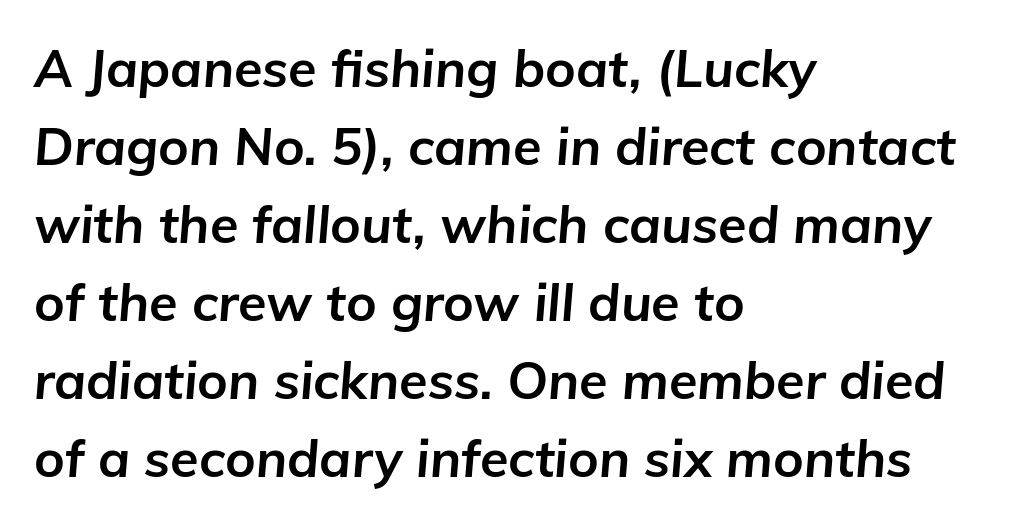
Q: Is the text bold? A: Yes.
Q: Is the text italic (slanted)? A: Yes, it leans right by about 5 degrees.
Q: Is the text underlined? A: No.
Q: How is the paragraph aligned? A: Left-aligned.
Q: Is the spacing between letters normal or unusually wide? A: Normal.
Q: Is the spacing between lines tight, normal or loose? A: Normal.
Q: Width (condensed, normal, or wide)? A: Normal.
Q: Stroke contrast? A: Low.
Q: x-height? A: Medium.
Q: Monospaced? A: No.
